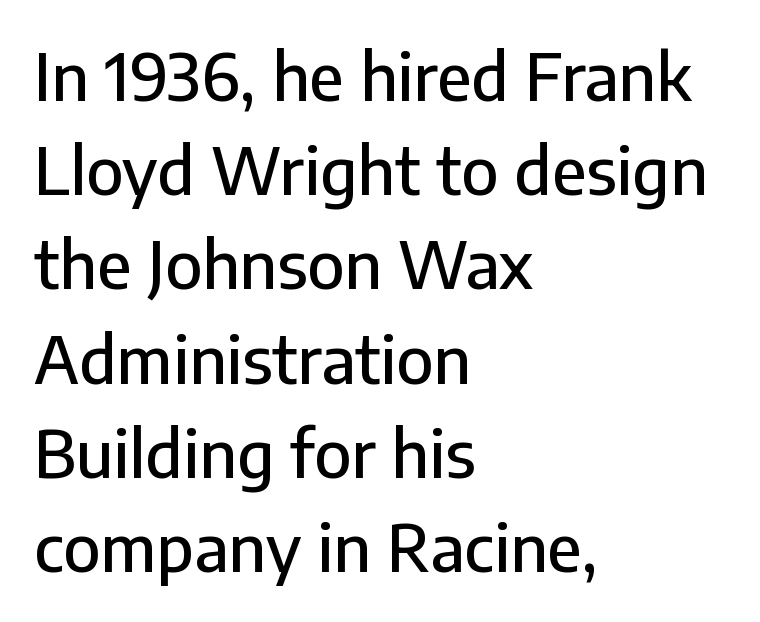
{"serif": "no", "italic": "no", "width": "normal", "stroke_contrast": "low", "x_height": "medium", "monospaced": "no", "underline": "no", "align": "left", "line_spacing": "normal", "line_spacing_ratio": 1.45, "letter_spacing": "normal", "letter_spacing_em": 0.0, "glyph_px": 65}
